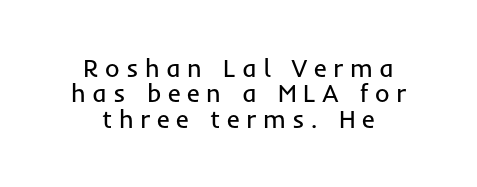
The image shows 25 px text type, upright; set centered, tight line spacing (1.02x), unusually wide letter spacing (+0.26 em), not underlined.
